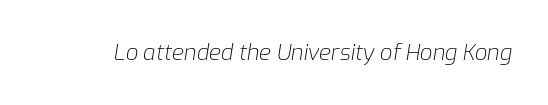
Unmarked baselines from the first word to the last. The font sits on the lighter half of the weight spectrum, regular included. Characters are canted at an angle relative to the baseline's perpendicular. Caption: standard tracking, unaltered.
